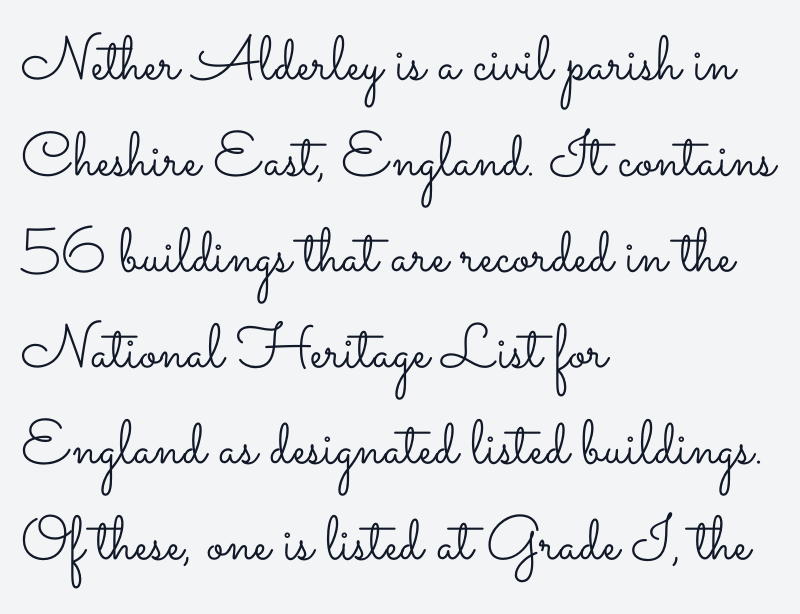
The image shows 62 px light, wide type; set left-aligned, normal line spacing (1.55x), normal letter spacing, not underlined; low stroke contrast and a small x-height.
